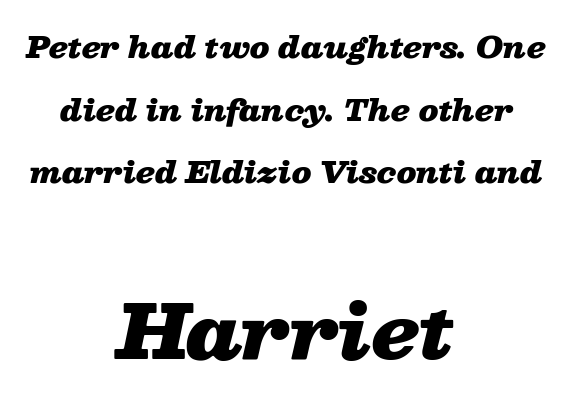
The image shows 73 px heavy, wide type, italic (leaning right); set centered, loose line spacing (2.16x), normal letter spacing, not underlined; the second (bottom) block is 2.52x larger; low stroke contrast and a medium x-height.
